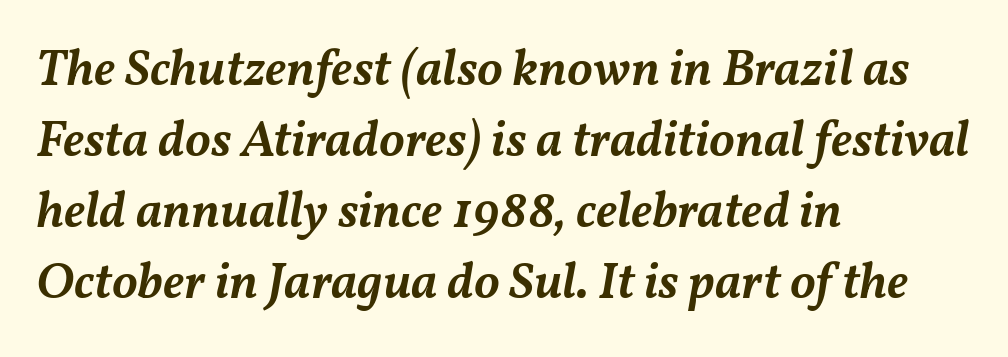
The image shows 51 px semibold type, italic (leaning right); set left-aligned, normal line spacing (1.39x), normal letter spacing, not underlined; medium stroke contrast and a medium x-height.
